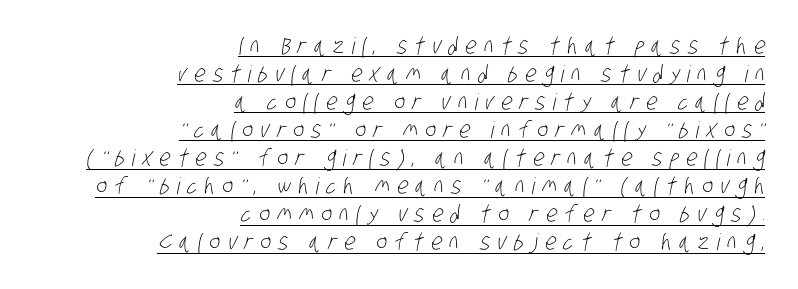
No heavy texture on the line: the type isn't bold. Each line of the rendering has a horizontal stroke beneath the glyphs. A student would call this right alignment; a typographer would say flush right, rag left. Tracking value appears strongly positive — letters spread wide.
